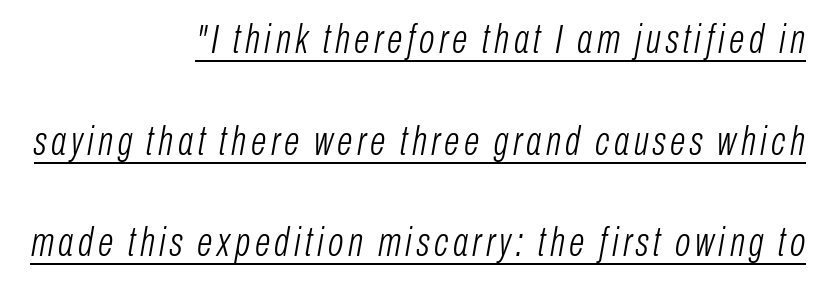
The image shows 41 px light, condensed type, italic (leaning right); set right-aligned, loose line spacing (2.48x), underlined; low stroke contrast and a medium x-height.
